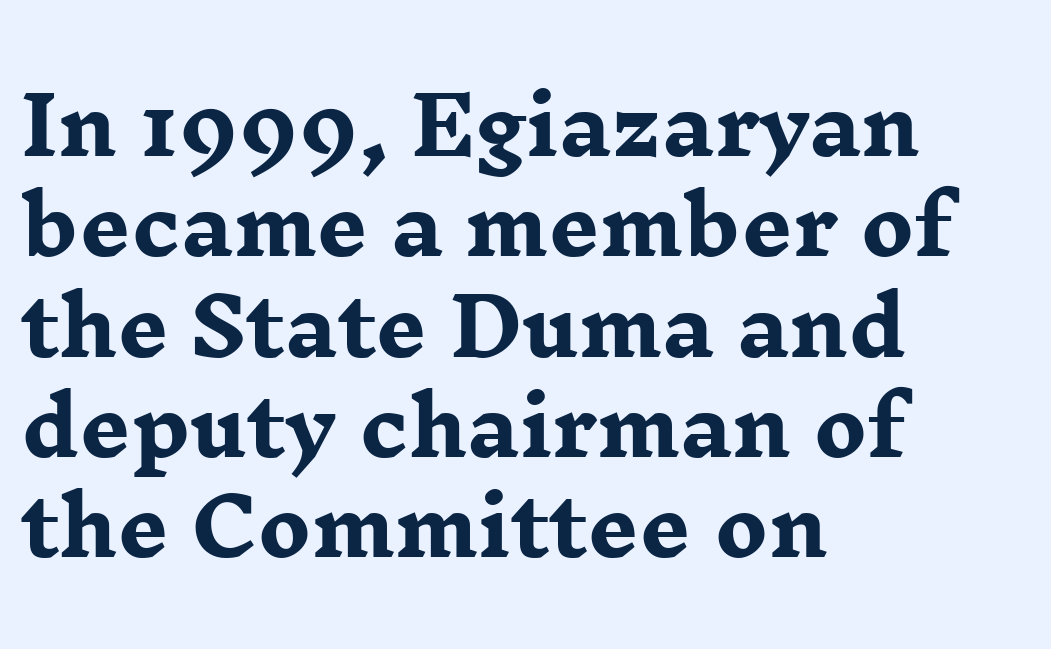
{"serif": "yes", "italic": "no", "bold": "yes", "weight": "heavy", "width": "wide", "stroke_contrast": "low", "x_height": "medium", "monospaced": "no", "underline": "no", "align": "left", "line_spacing": "normal", "line_spacing_ratio": 1.27, "letter_spacing": "normal", "letter_spacing_em": 0.0, "glyph_px": 79}
